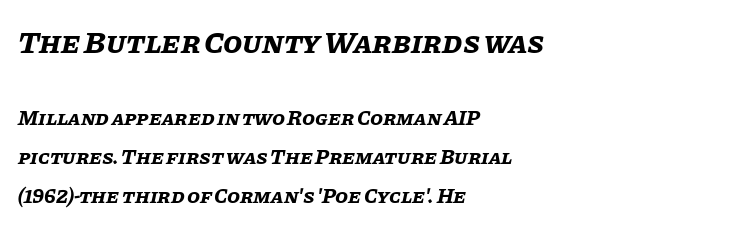
Bold? Absolutely — the strokes are thick and heavy. Between these two stacked blocks, the higher one wins on size. Descender tails drop into unmarked territory. The rendering uses natural spacing where letterforms have individual widths. The ragged edge is on the right, which tells us the setting is flush left. The glyphs look as if they've been sheared to an angle.
